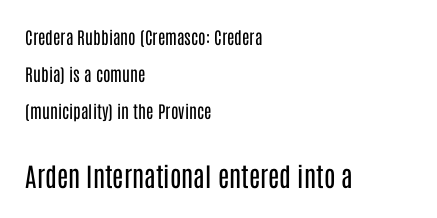
{"italic": "no", "bold": "no", "underline": "no", "align": "left", "line_spacing": "loose", "line_spacing_ratio": 2.19, "letter_spacing": "normal", "letter_spacing_em": 0.0, "larger_block": "second", "size_ratio": 1.53, "glyph_px": 26}
